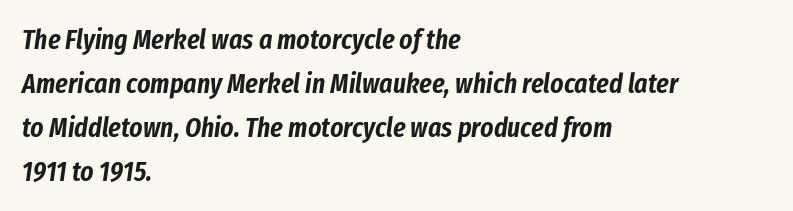
The image shows 28 px condensed type, italic (leaning right); set left-aligned, normal line spacing (1.57x), normal letter spacing, not underlined; low stroke contrast and a medium x-height.
